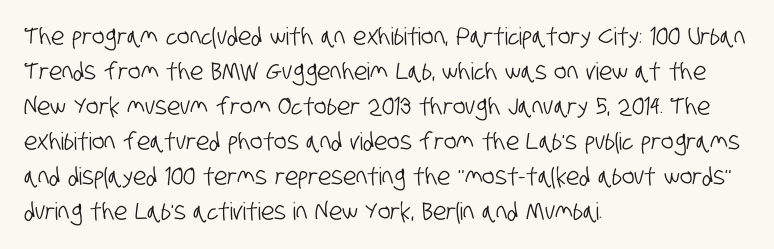
{"underline": "no", "align": "left", "line_spacing": "normal", "line_spacing_ratio": 1.46, "letter_spacing": "normal", "letter_spacing_em": 0.0, "glyph_px": 24}
